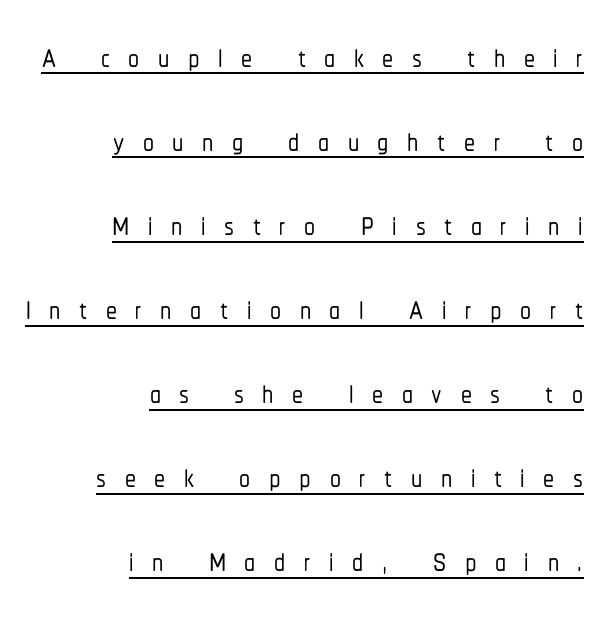
The image shows 44 px condensed sans-serif type, upright; set right-aligned, loose line spacing (1.91x), unusually wide letter spacing (+0.42 em), underlined; low stroke contrast and a medium x-height.
